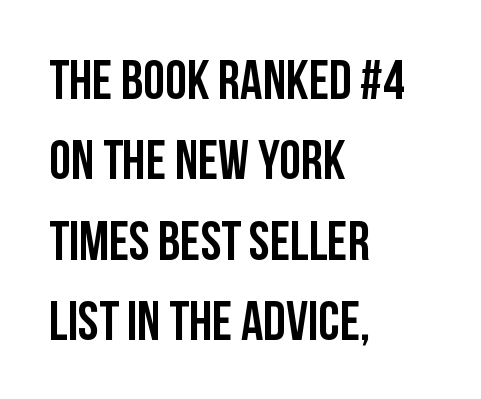
Q: Is the text italic (slanted)? A: No, it is upright.
Q: Is the typeface a serif or a sans-serif typeface? A: Sans-serif.
Q: Is the text underlined? A: No.
Q: How is the paragraph aligned? A: Left-aligned.
Q: Is the spacing between letters normal or unusually wide? A: Normal.
Q: Is the spacing between lines tight, normal or loose? A: Normal.
Q: Width (condensed, normal, or wide)? A: Condensed.
Q: Stroke contrast? A: Low.
Q: x-height? A: Large.
Q: Monospaced? A: No.
